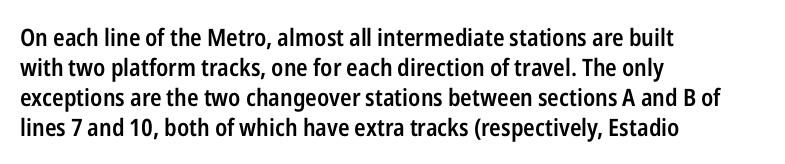
Q: Is the text bold? A: Semi-bold.
Q: Is the text italic (slanted)? A: No, it is upright.
Q: Is the text underlined? A: No.
Q: How is the paragraph aligned? A: Left-aligned.
Q: Is the spacing between letters normal or unusually wide? A: Normal.
Q: Is the spacing between lines tight, normal or loose? A: Normal.
